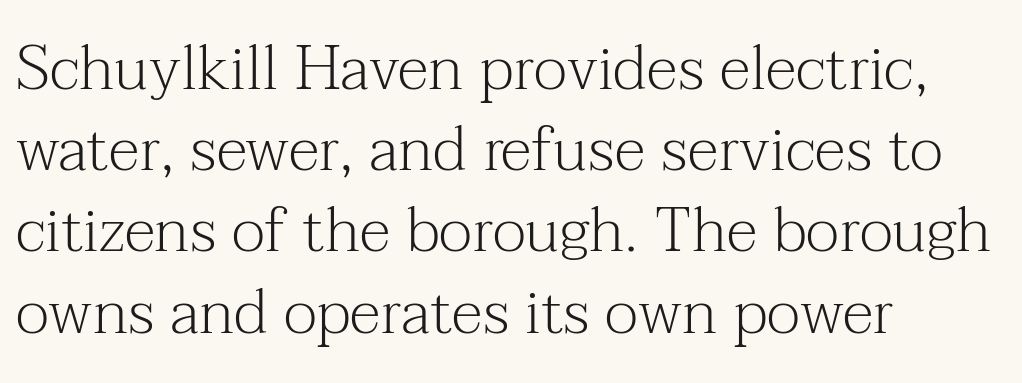
{"serif": "yes", "italic": "no", "bold": "no", "weight": "light", "width": "normal", "stroke_contrast": "medium", "x_height": "medium", "monospaced": "no", "underline": "no", "align": "left", "line_spacing": "normal", "line_spacing_ratio": 1.31, "letter_spacing": "normal", "letter_spacing_em": 0.0, "glyph_px": 62}
